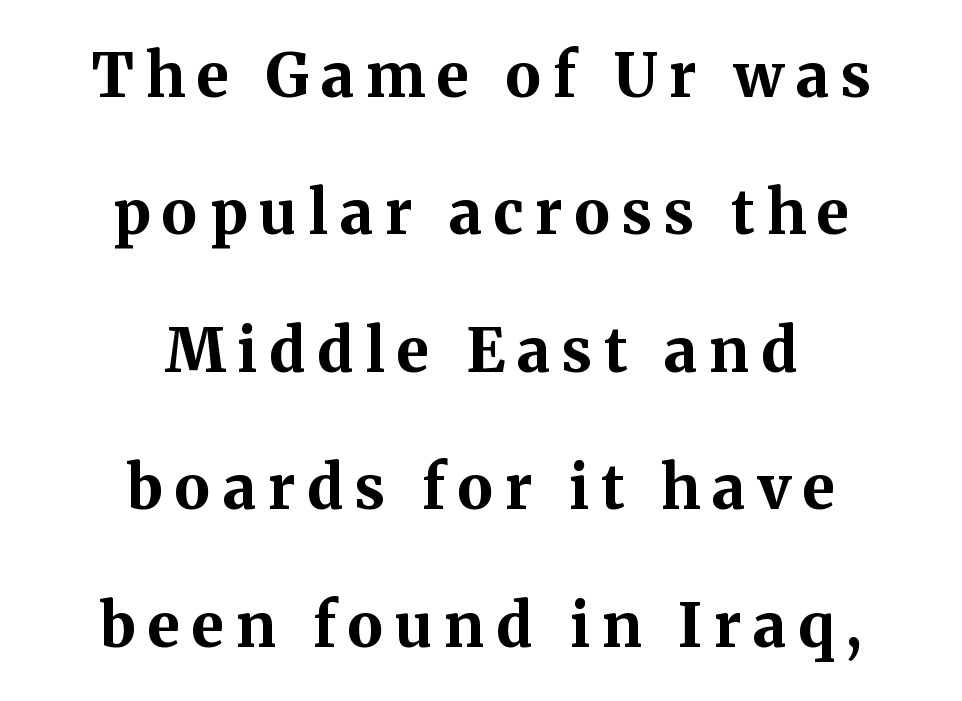
Check under the words: just untouched page. The horizontal fit of the characters is loose and conspicuously gappy. Every stem runs plumb, perpendicular to the baseline. This sample has the flowing, uneven cadence of proportional lettering. What's the leading like? Stretched, with rows far apart.
